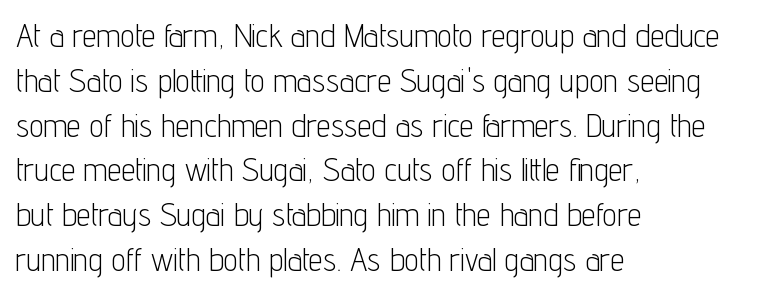
{"serif": "no", "italic": "no", "bold": "no", "weight": "light", "width": "condensed", "stroke_contrast": "low", "x_height": "medium", "monospaced": "no", "underline": "no", "align": "left", "line_spacing": "normal", "line_spacing_ratio": 1.4, "letter_spacing": "normal", "letter_spacing_em": 0.0, "glyph_px": 32}
